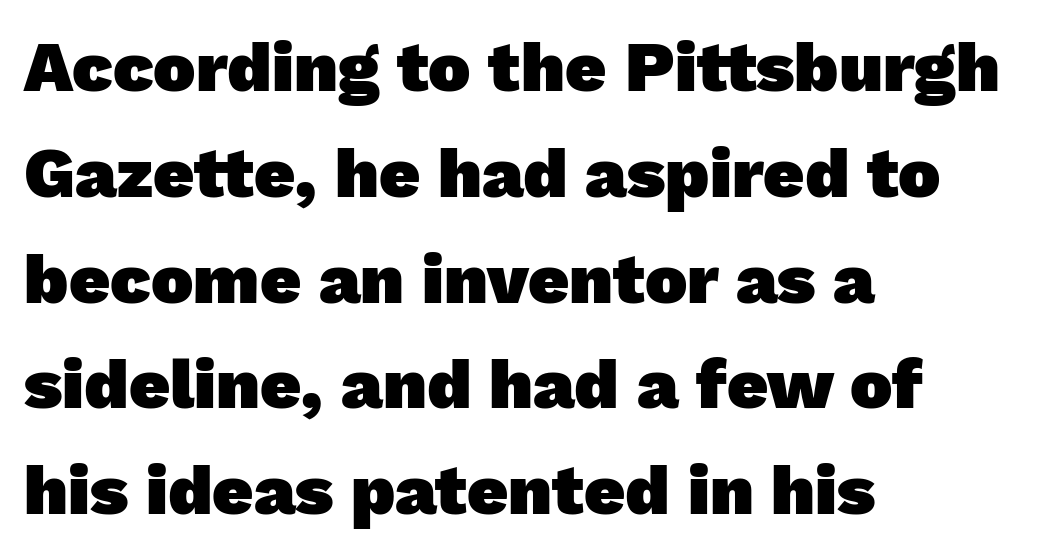
The image shows 71 px heavy sans-serif type; set left-aligned, normal line spacing (1.49x), normal letter spacing, not underlined; low stroke contrast and a medium x-height.
